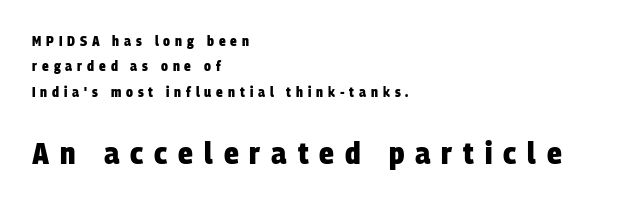
Weight check: bold — yes, fully. The specimen omits any rule beneath the text block's lines. This is sans-serif lettering, the kind often seen on screens and signage. All the whitespace from short lines collects on the right.
